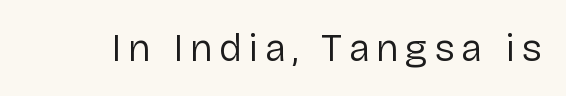
The image shows 39 px regular-weight sans-serif type, upright; set not underlined; low stroke contrast and a medium x-height.
